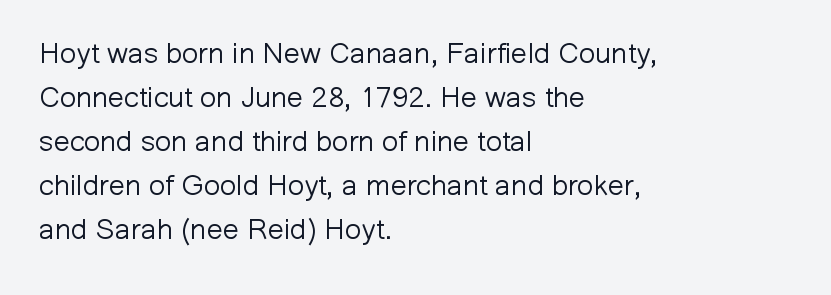
Q: Is the text bold? A: No.
Q: Is the text italic (slanted)? A: No, it is upright.
Q: Is the typeface a serif or a sans-serif typeface? A: Sans-serif.
Q: Is the text underlined? A: No.
Q: How is the paragraph aligned? A: Left-aligned.
Q: Is the spacing between letters normal or unusually wide? A: Normal.
Q: Is the spacing between lines tight, normal or loose? A: Normal.
Q: Width (condensed, normal, or wide)? A: Normal.
Q: Stroke contrast? A: Low.
Q: x-height? A: Medium.
Q: Monospaced? A: No.
